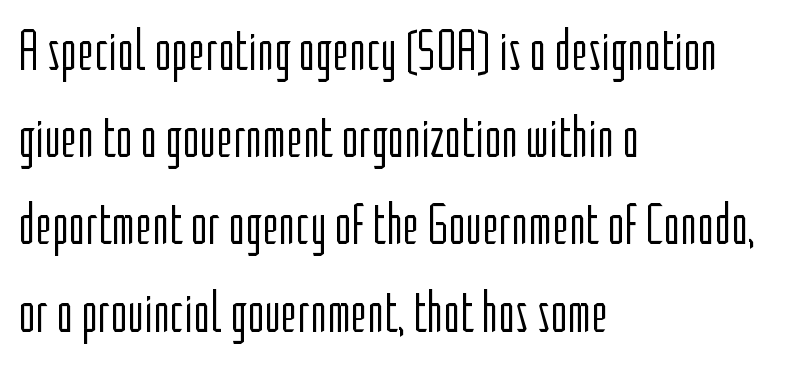
The image shows 57 px light, condensed sans-serif type, upright; set left-aligned, normal line spacing (1.53x), normal letter spacing, not underlined; low stroke contrast and a medium x-height.
